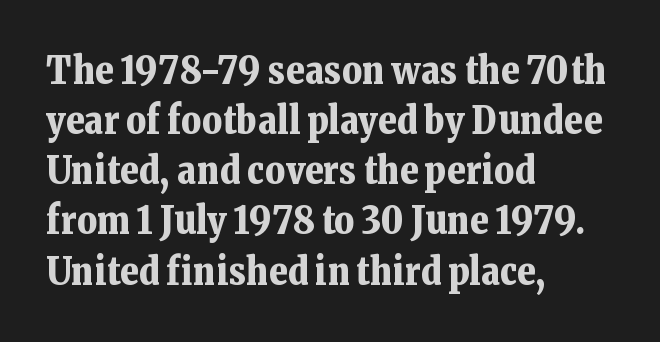
The image shows 38 px bold serif type, upright; set left-aligned, normal line spacing (1.32x), normal letter spacing, not underlined; low stroke contrast and a medium x-height.
